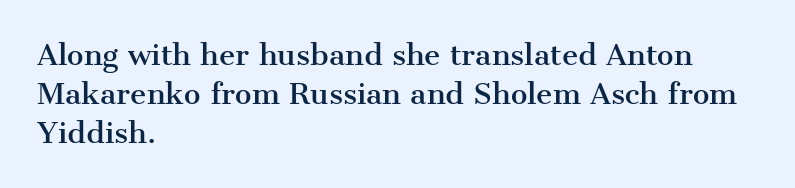
{"serif": "yes", "italic": "no", "width": "normal", "stroke_contrast": "medium", "x_height": "medium", "monospaced": "no", "underline": "no", "align": "left", "line_spacing": "normal", "line_spacing_ratio": 1.39, "letter_spacing": "normal", "letter_spacing_em": 0.0, "glyph_px": 28}
